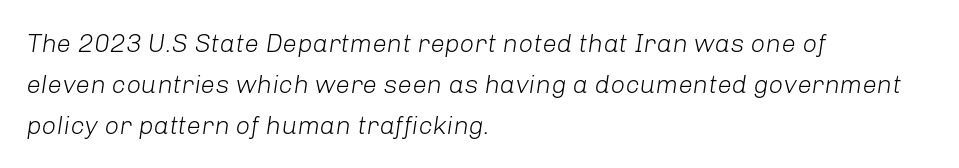
What's the leading like? Ordinary, nothing unusual. Slant detected: the letters are inclined. All the whitespace from short lines collects on the right. Each word holds together tightly as a unit, with standard inter-letter gaps.
